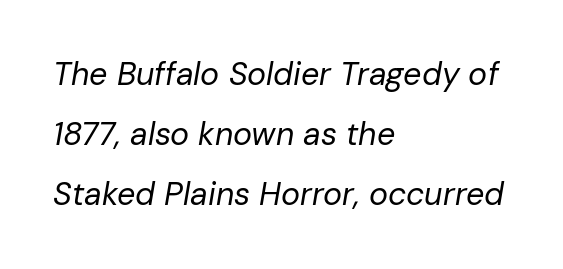
Q: Is the text bold? A: No.
Q: Is the text italic (slanted)? A: Yes, it leans right by about 10 degrees.
Q: Is the text underlined? A: No.
Q: How is the paragraph aligned? A: Left-aligned.
Q: Is the spacing between letters normal or unusually wide? A: Normal.
Q: Width (condensed, normal, or wide)? A: Normal.
Q: Stroke contrast? A: Low.
Q: x-height? A: Medium.
Q: Monospaced? A: No.
